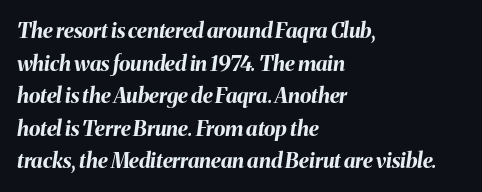
{"italic": "yes", "lean": "right", "slant_degrees": 8, "bold": "yes", "underline": "no", "align": "left", "line_spacing": "normal", "line_spacing_ratio": 1.55, "letter_spacing": "normal", "letter_spacing_em": 0.0, "glyph_px": 21}
